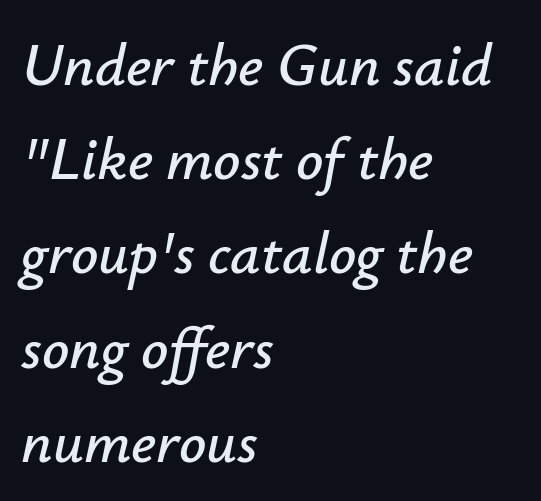
The image shows 60 px text type, italic (leaning right); set left-aligned, normal line spacing (1.57x), normal letter spacing, not underlined; low stroke contrast and a small x-height.
